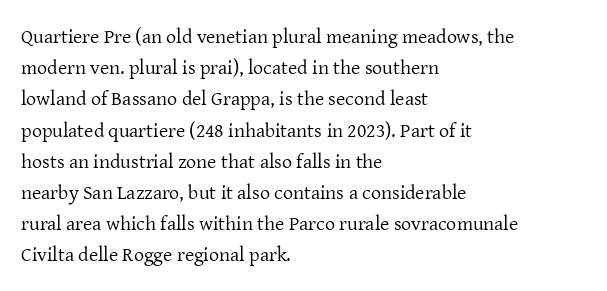
Q: Is the text bold? A: No.
Q: Is the text italic (slanted)? A: No, it is upright.
Q: Is the text underlined? A: No.
Q: How is the paragraph aligned? A: Left-aligned.
Q: Is the spacing between letters normal or unusually wide? A: Normal.
Q: Is the spacing between lines tight, normal or loose? A: Normal.
